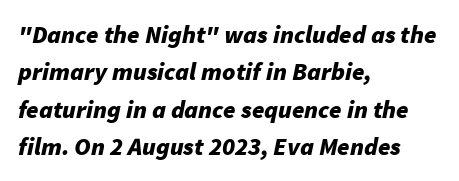
The image shows 25 px bold type, italic (leaning right); set left-aligned, normal line spacing (1.5x), normal letter spacing, not underlined.
